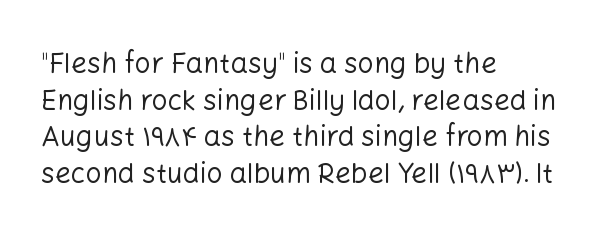
{"serif": "no", "italic": "no", "bold": "no", "weight": "regular", "width": "normal", "stroke_contrast": "low", "x_height": "medium", "monospaced": "no", "underline": "no", "align": "left", "line_spacing": "normal", "line_spacing_ratio": 1.31, "letter_spacing": "normal", "letter_spacing_em": 0.0, "glyph_px": 28}
